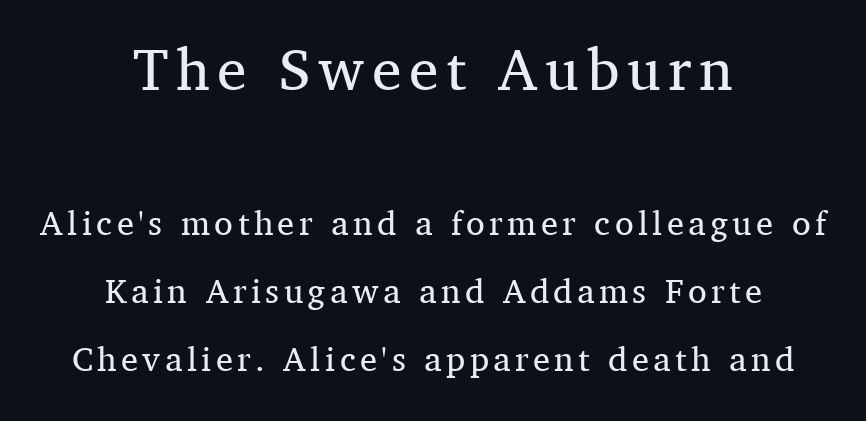
This sample has the flowing, uneven cadence of proportional lettering. Is this a heavy cut? Hardly; it is regular or lighter. Type without underlining. Visually, the top section dominates because its glyphs are scaled up. A typesetter would mark this as roman, not italic.
